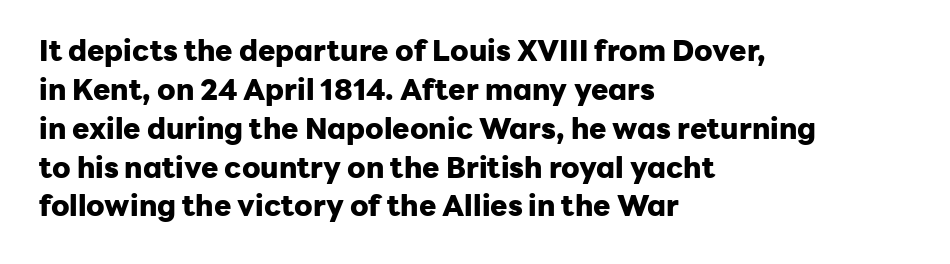
The image shows 29 px heavy sans-serif type, upright; set left-aligned, normal line spacing (1.34x), normal letter spacing, not underlined; low stroke contrast and a medium x-height.
